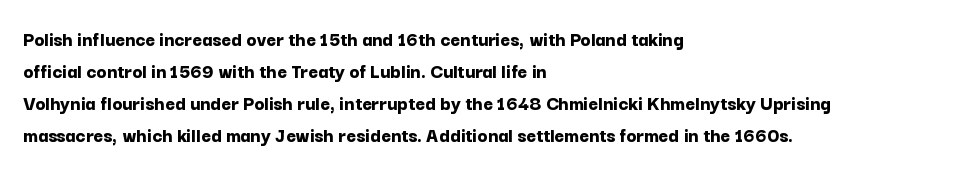
{"italic": "no", "bold": "yes", "underline": "no", "align": "left", "line_spacing": "normal", "line_spacing_ratio": 1.52, "letter_spacing": "normal", "letter_spacing_em": 0.0, "glyph_px": 21}
